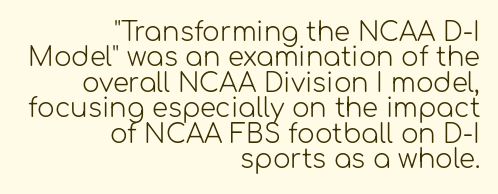
Q: Is the text bold? A: No.
Q: Is the text italic (slanted)? A: No, it is upright.
Q: Is the text underlined? A: No.
Q: How is the paragraph aligned? A: Right-aligned.
Q: Is the spacing between letters normal or unusually wide? A: Normal.
Q: Is the spacing between lines tight, normal or loose? A: Tight.
